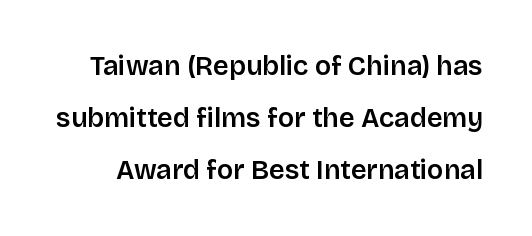
The lettering stays uniformly vertical, giving the passage a roman look. The line texture is even and compact thanks to regular tracking. A clean baseline with only descenders dipping below it. Strokes here are thickened, but only to semibold level. Line spacing here is loose.
